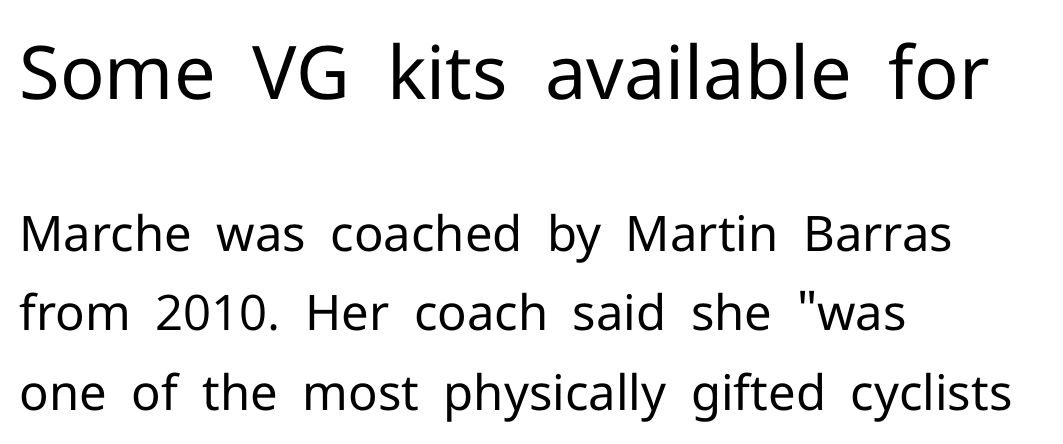
Is there any slant? The stems are plumb. The rendering shrinks the type as you move from the upper chunk to the lower. Which margin do the lines hug? The left one — the right edge is uneven. Do the characters align in a grid? No, the font is proportional. Horizontal bands of white between lines are of average thickness. Nobody drew a line under any word here.
